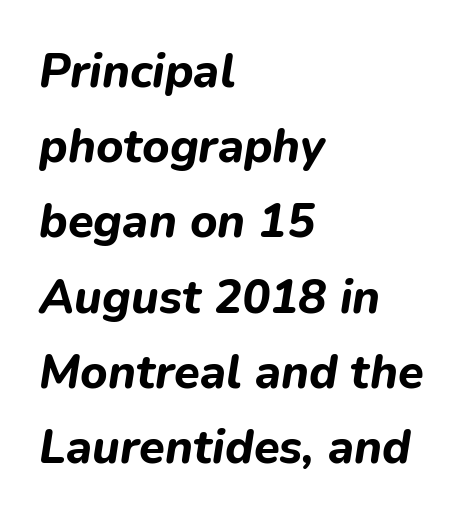
The image shows 47 px bold type, italic (leaning right); set left-aligned, normal line spacing (1.6x), normal letter spacing, not underlined; low stroke contrast and a medium x-height.
